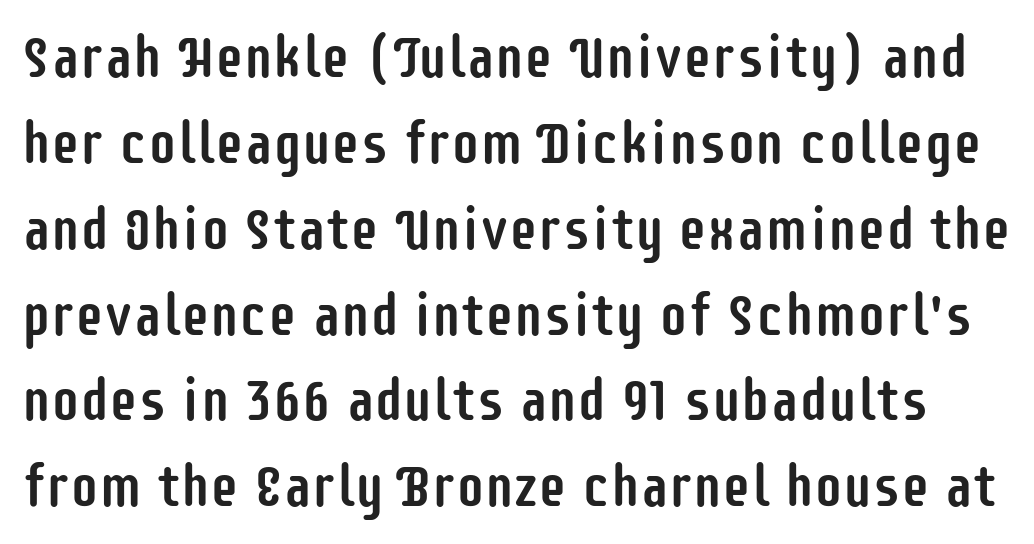
The rendering keeps characters at their native spacing. A clean baseline with only descenders dipping below it. A typesetter would call this proportional, since set widths differ per character. Font category for this specimen: sans-serif.
